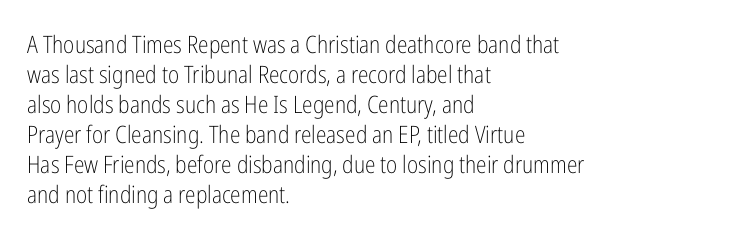
The image shows 24 px text type, upright; set left-aligned, normal line spacing (1.25x), normal letter spacing, not underlined.
